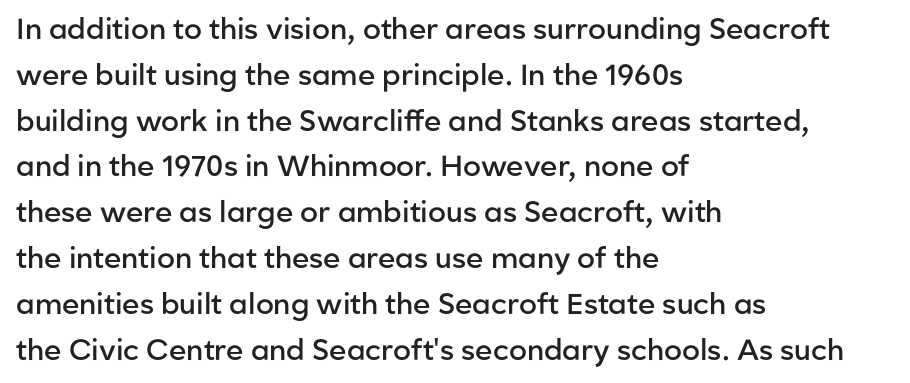
Q: Is the text bold? A: Semi-bold.
Q: Is the text italic (slanted)? A: No, it is upright.
Q: Is the typeface a serif or a sans-serif typeface? A: Sans-serif.
Q: Is the text underlined? A: No.
Q: How is the paragraph aligned? A: Left-aligned.
Q: Is the spacing between letters normal or unusually wide? A: Normal.
Q: Is the spacing between lines tight, normal or loose? A: Normal.
Q: Width (condensed, normal, or wide)? A: Normal.
Q: Stroke contrast? A: Low.
Q: x-height? A: Medium.
Q: Monospaced? A: No.
